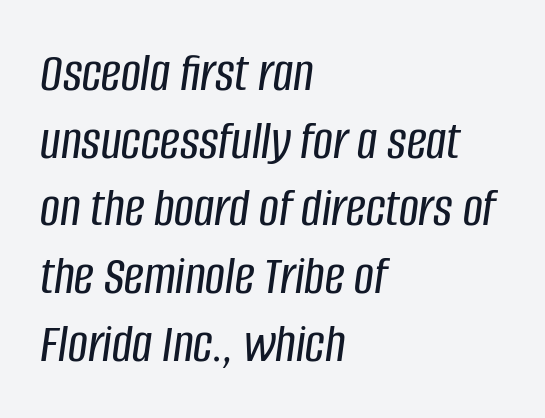
The image shows 55 px condensed type, italic (leaning right); set left-aligned, line spacing 1.23x, normal letter spacing, not underlined; low stroke contrast and a large x-height.
